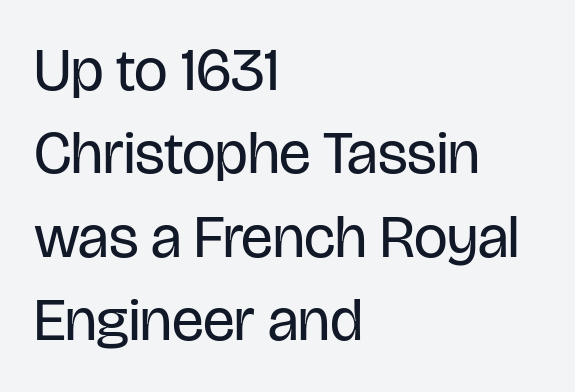
The image shows 60 px regular-weight, condensed sans-serif type, upright; set left-aligned, normal line spacing (1.39x), normal letter spacing, not underlined; low stroke contrast and a large x-height.
